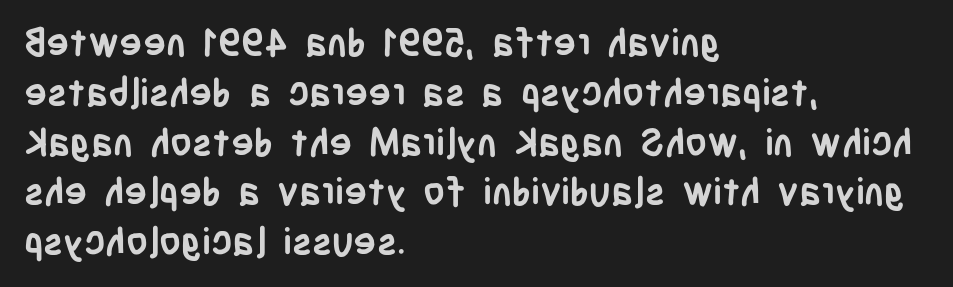
{"serif": "no", "italic": "no", "bold": "yes", "weight": "semibold", "width": "condensed", "stroke_contrast": "low", "x_height": "large", "monospaced": "no", "underline": "no", "align": "left", "line_spacing": "normal", "line_spacing_ratio": 1.31, "letter_spacing": "normal", "letter_spacing_em": 0.0, "glyph_px": 38}
